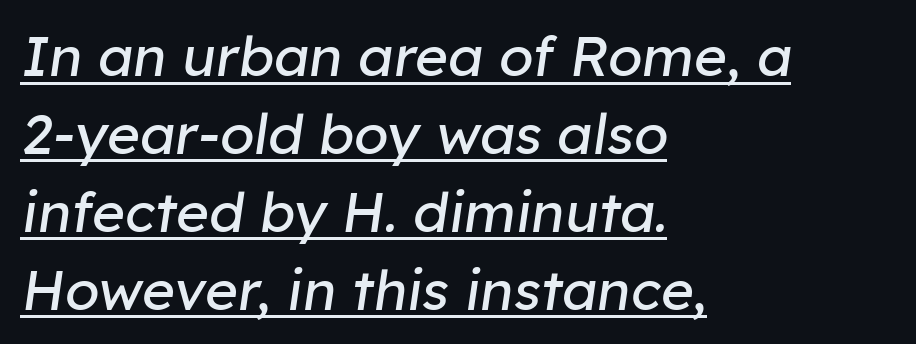
Q: Is the text bold? A: No.
Q: Is the text italic (slanted)? A: Yes, it leans right by about 8 degrees.
Q: Is the text underlined? A: Yes.
Q: How is the paragraph aligned? A: Left-aligned.
Q: Is the spacing between letters normal or unusually wide? A: Normal.
Q: Is the spacing between lines tight, normal or loose? A: Normal.
Q: Width (condensed, normal, or wide)? A: Normal.
Q: Stroke contrast? A: Low.
Q: x-height? A: Medium.
Q: Monospaced? A: No.
